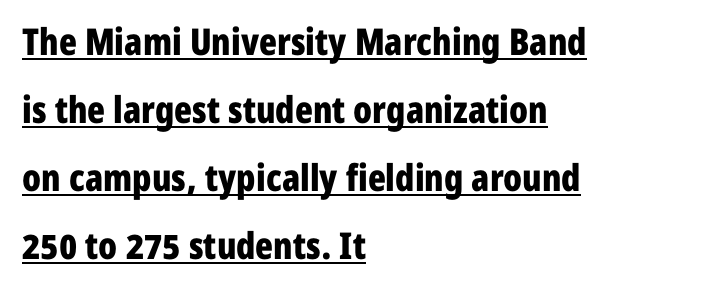
Q: Is the text bold? A: Yes.
Q: Is the text italic (slanted)? A: No, it is upright.
Q: Is the typeface a serif or a sans-serif typeface? A: Sans-serif.
Q: Is the text underlined? A: Yes.
Q: How is the paragraph aligned? A: Left-aligned.
Q: Is the spacing between letters normal or unusually wide? A: Normal.
Q: Width (condensed, normal, or wide)? A: Condensed.
Q: Stroke contrast? A: Low.
Q: x-height? A: Medium.
Q: Monospaced? A: No.
